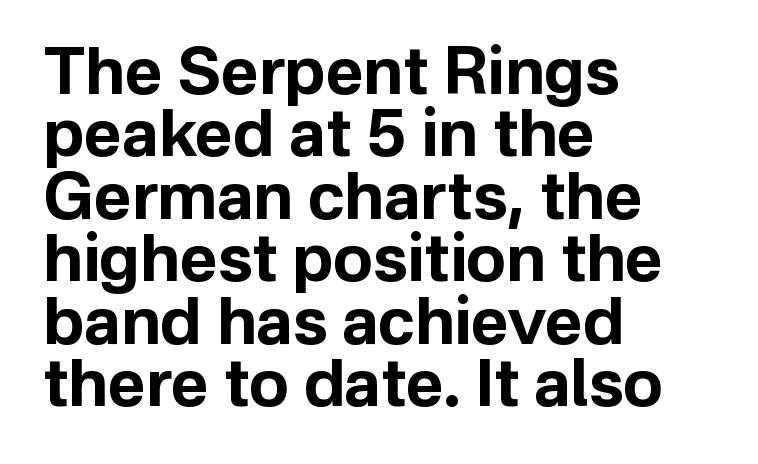
Q: Is the text bold? A: Yes.
Q: Is the text italic (slanted)? A: No, it is upright.
Q: Is the typeface a serif or a sans-serif typeface? A: Sans-serif.
Q: Is the text underlined? A: No.
Q: How is the paragraph aligned? A: Left-aligned.
Q: Is the spacing between letters normal or unusually wide? A: Normal.
Q: Is the spacing between lines tight, normal or loose? A: Tight.
Q: Width (condensed, normal, or wide)? A: Normal.
Q: Stroke contrast? A: Low.
Q: x-height? A: Medium.
Q: Monospaced? A: No.
